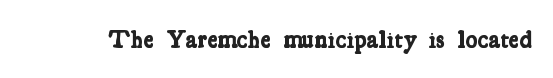
The image shows 25 px bold type; set normal letter spacing, not underlined.
